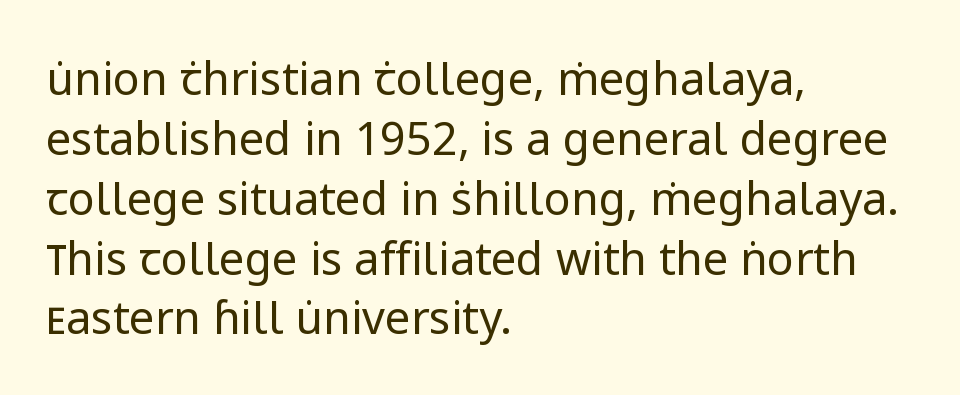
Q: Is the text bold? A: No.
Q: Is the text italic (slanted)? A: No, it is upright.
Q: Is the typeface a serif or a sans-serif typeface? A: Sans-serif.
Q: Is the text underlined? A: No.
Q: How is the paragraph aligned? A: Left-aligned.
Q: Is the spacing between letters normal or unusually wide? A: Normal.
Q: Is the spacing between lines tight, normal or loose? A: Normal.
Q: Width (condensed, normal, or wide)? A: Normal.
Q: Stroke contrast? A: Low.
Q: x-height? A: Medium.
Q: Monospaced? A: No.
